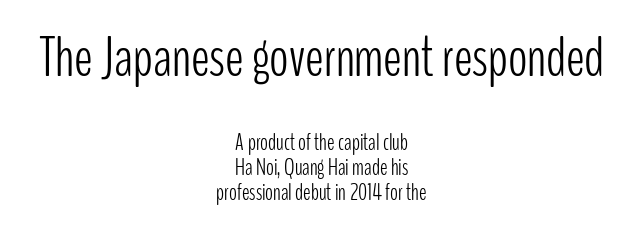
{"serif": "no", "italic": "no", "bold": "no", "weight": "light", "width": "condensed", "stroke_contrast": "low", "x_height": "medium", "monospaced": "no", "underline": "no", "align": "center", "line_spacing": "tight", "line_spacing_ratio": 1.09, "letter_spacing": "normal", "letter_spacing_em": 0.0, "larger_block": "first", "size_ratio": 2.48, "glyph_px": 57}
